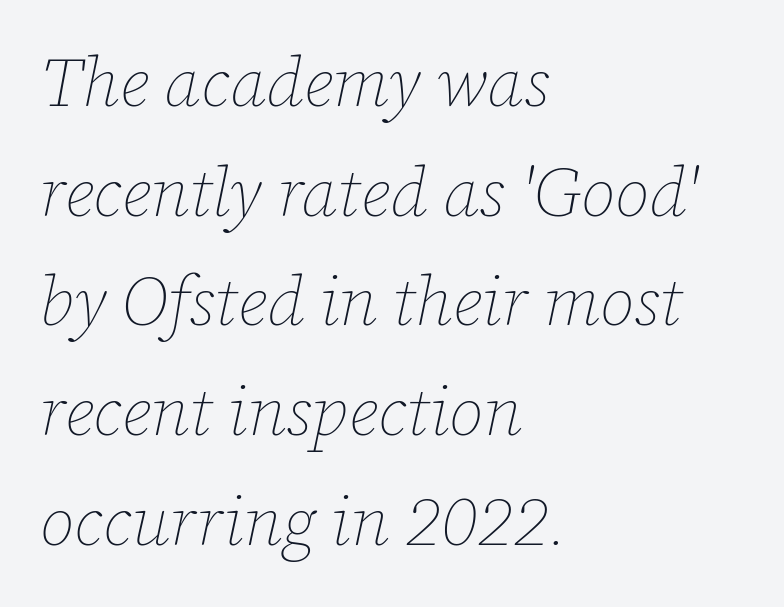
The image shows 69 px thin type, italic (leaning right); set left-aligned, normal line spacing (1.59x), normal letter spacing, not underlined; low stroke contrast and a medium x-height.
